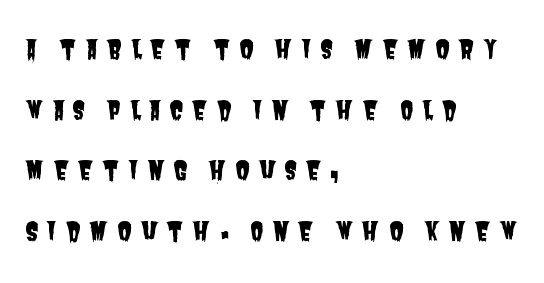
Q: Is the text underlined? A: No.
Q: How is the paragraph aligned? A: Left-aligned.
Q: Is the spacing between letters normal or unusually wide? A: Unusually wide.
Q: Is the spacing between lines tight, normal or loose? A: Loose.
